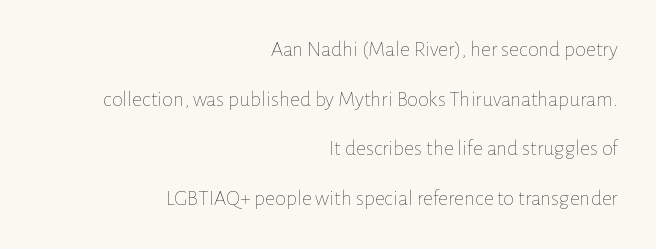
Q: Is the text bold? A: No.
Q: Is the text italic (slanted)? A: No, it is upright.
Q: Is the text underlined? A: No.
Q: How is the paragraph aligned? A: Right-aligned.
Q: Is the spacing between letters normal or unusually wide? A: Normal.
Q: Is the spacing between lines tight, normal or loose? A: Loose.
